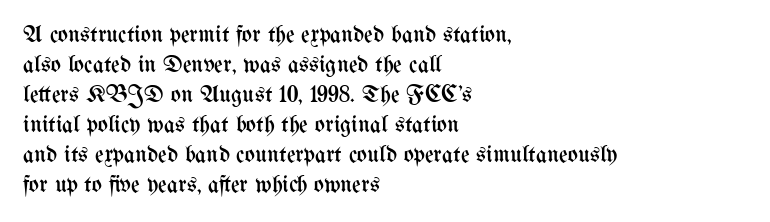
Honestly, there is no underline to notice here at all. The font's upright variant was chosen for this text. Horizontally, the lines are justified to the leading edge only. Bold? No — there's no thickening of the strokes.
